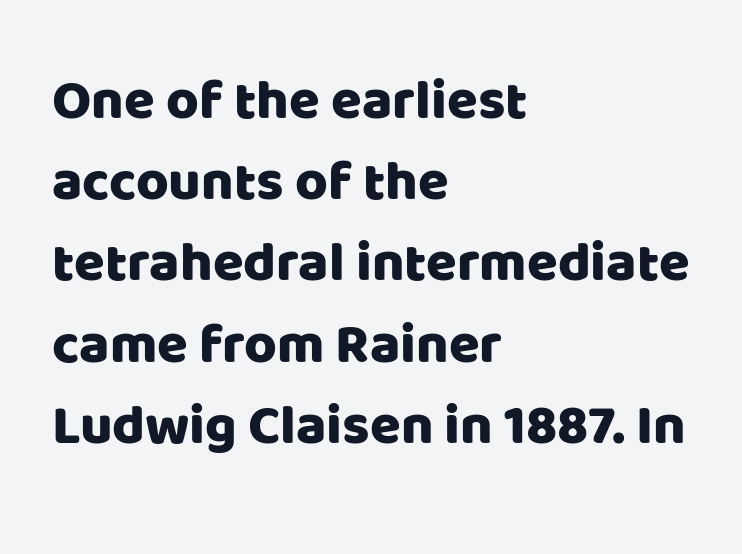
The image shows 56 px sans-serif type, upright; set left-aligned, normal line spacing (1.45x), normal letter spacing, not underlined; low stroke contrast and a large x-height.
